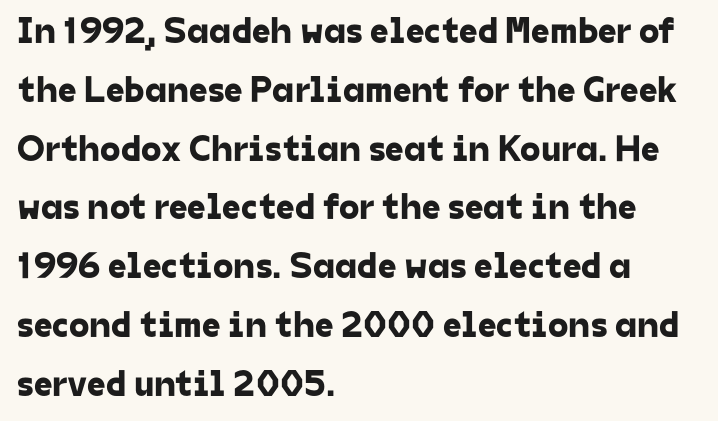
The horizontal fit of the characters is conventional and even. Anything drawn beneath the words? Only blank space. All the whitespace from short lines collects on the right. The vertical gap from one line to the next is medium.
